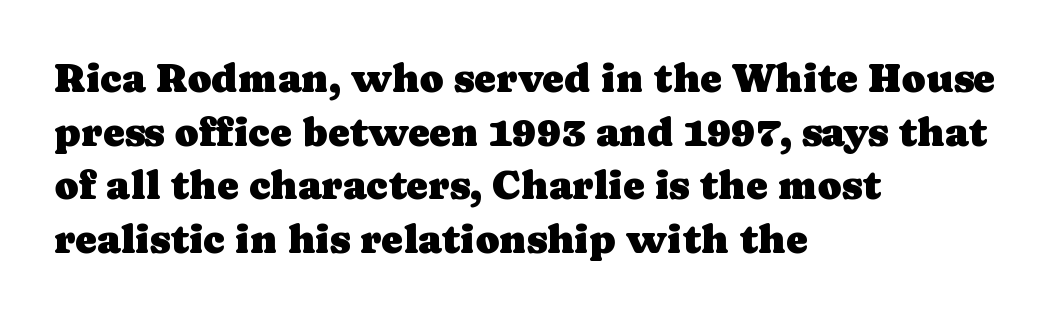
Nobody drew a line under any word here. Students, observe: this is what conventionally led text looks like. Character widths vary here, with narrow letters taking less room than wide ones. A classic flush-left, rag-right setting is used for this passage. The rendering shows small feet on the letterforms — a serif design.
